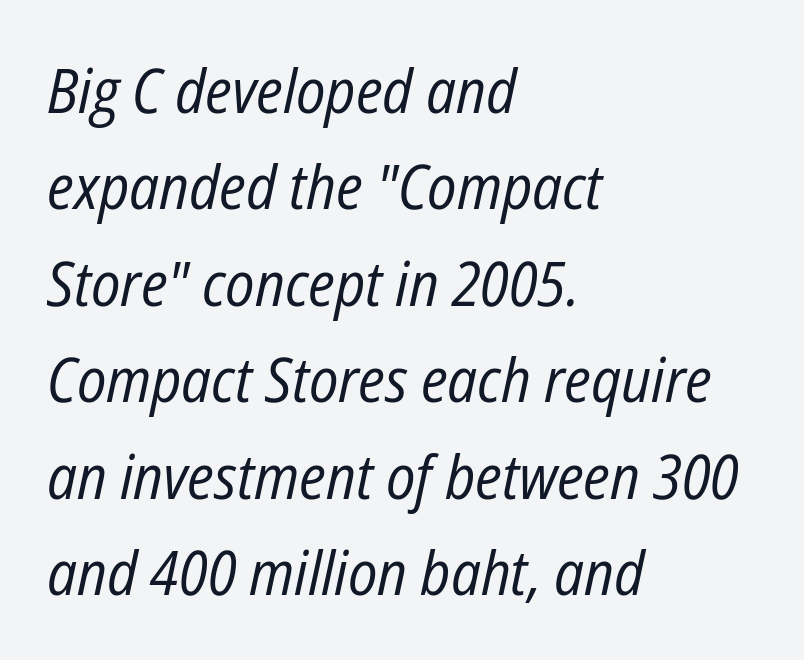
The image shows 61 px regular-weight, condensed type, italic (leaning right); set left-aligned, normal line spacing (1.58x), normal letter spacing, not underlined; low stroke contrast and a medium x-height.
